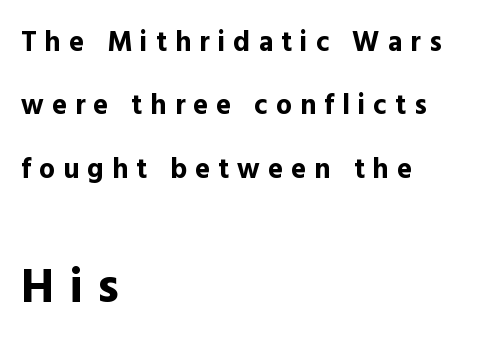
{"serif": "no", "italic": "no", "bold": "yes", "weight": "bold", "width": "normal", "x_height": "medium", "monospaced": "no", "underline": "no", "align": "left", "line_spacing": "loose", "line_spacing_ratio": 2.26, "letter_spacing": "wide", "letter_spacing_em": 0.29, "larger_block": "second", "size_ratio": 1.75, "glyph_px": 49}
